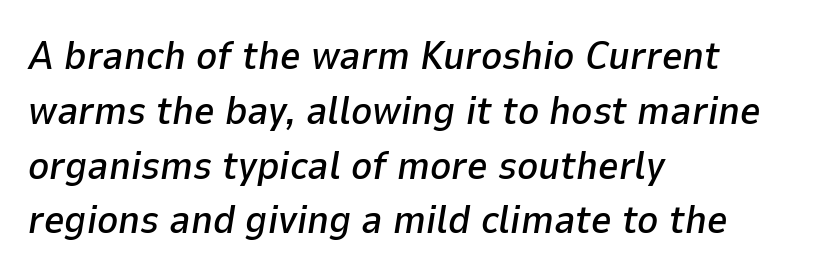
Q: Is the text italic (slanted)? A: Yes, it leans right by about 9 degrees.
Q: Is the text underlined? A: No.
Q: How is the paragraph aligned? A: Left-aligned.
Q: Is the spacing between letters normal or unusually wide? A: Normal.
Q: Is the spacing between lines tight, normal or loose? A: Normal.
Q: Width (condensed, normal, or wide)? A: Normal.
Q: Stroke contrast? A: Low.
Q: x-height? A: Medium.
Q: Monospaced? A: No.
